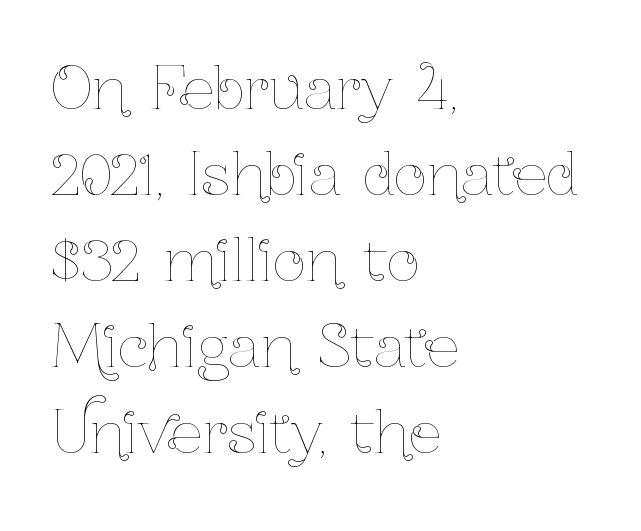
The image shows 57 px thin, condensed type, upright; set left-aligned, normal line spacing (1.51x), normal letter spacing, not underlined; low stroke contrast and a medium x-height.
